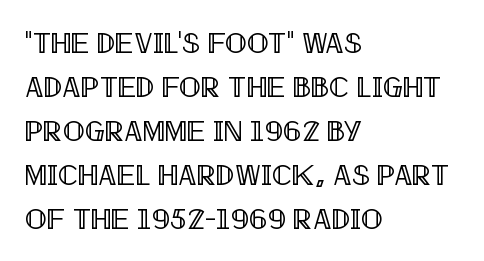
Q: Is the text italic (slanted)? A: No, it is upright.
Q: Is the text underlined? A: No.
Q: How is the paragraph aligned? A: Left-aligned.
Q: Is the spacing between letters normal or unusually wide? A: Normal.
Q: Is the spacing between lines tight, normal or loose? A: Normal.
Q: Width (condensed, normal, or wide)? A: Condensed.
Q: x-height? A: Large.
Q: Monospaced? A: No.
